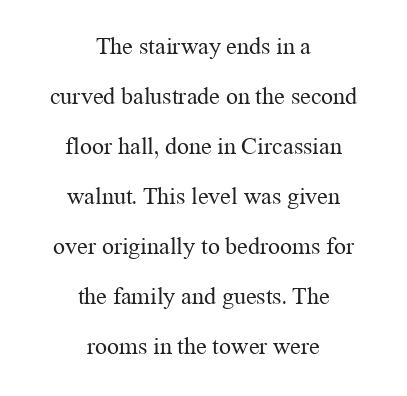
Stems here are at most as thick as an everyday book face. Line spacing here is loose. There is no visible air inserted between adjacent glyphs. The baseline area is clear. Teacher's note: observe the equal gaps on both sides — that is centered alignment.
